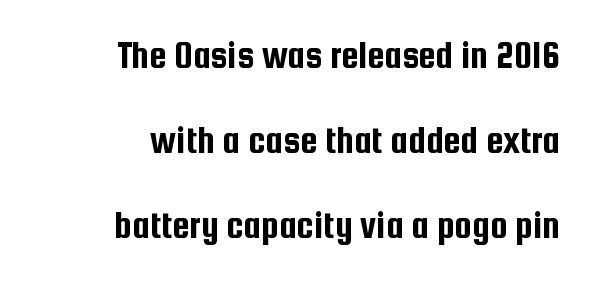
The lines are quadded right. The passage shown is typeset with a sans-serif family. Honestly, the letter spacing is just normal — you wouldn't notice it. Loosely led — the rows are spread out. It's the straight-up-and-down kind of type.
